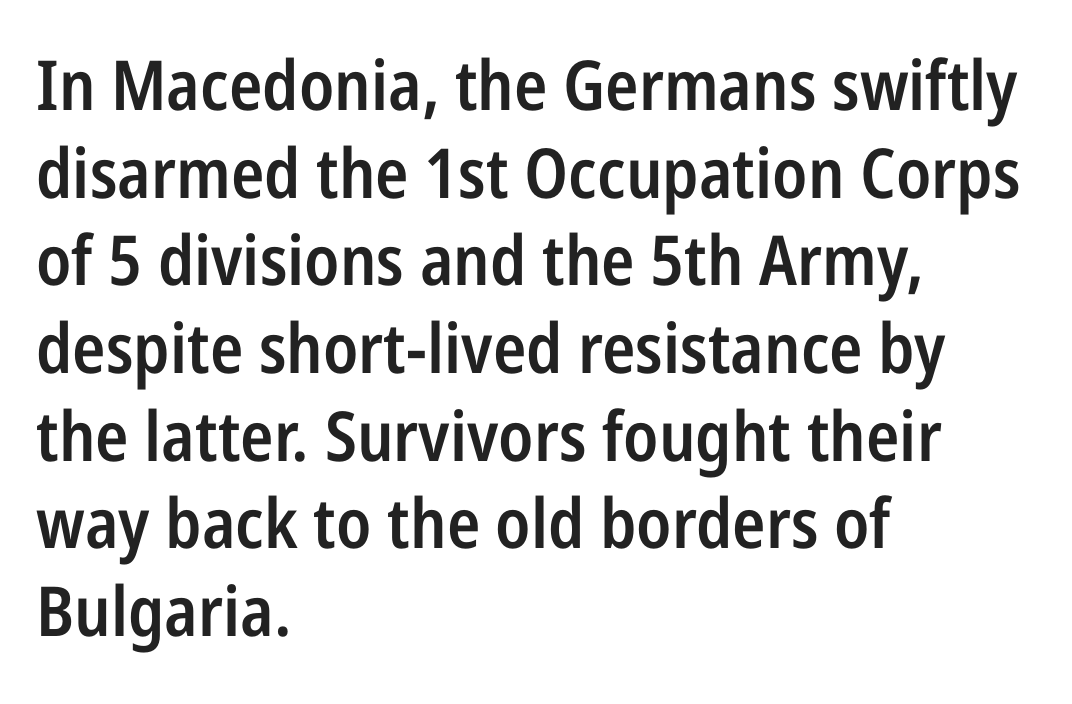
{"serif": "no", "italic": "no", "bold": "semi", "weight": "semibold", "width": "condensed", "stroke_contrast": "low", "x_height": "medium", "monospaced": "no", "underline": "no", "align": "left", "line_spacing": "normal", "line_spacing_ratio": 1.27, "letter_spacing": "normal", "letter_spacing_em": 0.0, "glyph_px": 69}
